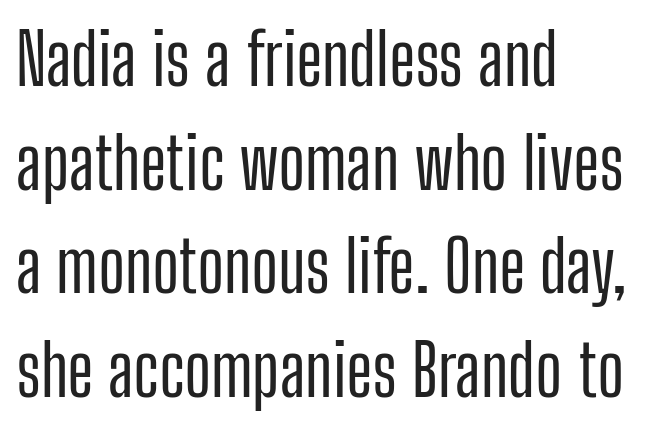
The image shows 71 px condensed sans-serif type, upright; set left-aligned, normal line spacing (1.46x), normal letter spacing, not underlined; low stroke contrast and a medium x-height.
